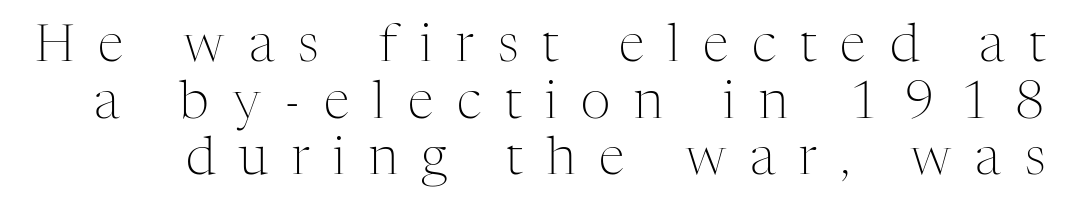
The image shows 52 px light serif type, upright; set tight line spacing (1.09x), unusually wide letter spacing (+0.46 em), not underlined; medium stroke contrast and a medium x-height.
